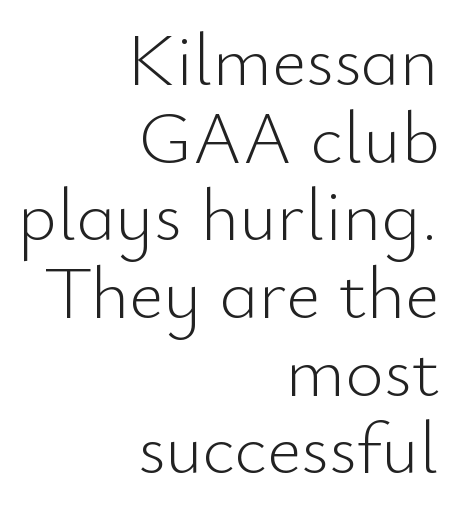
Q: Is the text bold? A: No.
Q: Is the text italic (slanted)? A: No, it is upright.
Q: Is the typeface a serif or a sans-serif typeface? A: Sans-serif.
Q: Is the text underlined? A: No.
Q: How is the paragraph aligned? A: Right-aligned.
Q: Is the spacing between letters normal or unusually wide? A: Normal.
Q: Is the spacing between lines tight, normal or loose? A: Tight.
Q: Width (condensed, normal, or wide)? A: Normal.
Q: Stroke contrast? A: Low.
Q: x-height? A: Small.
Q: Monospaced? A: No.
